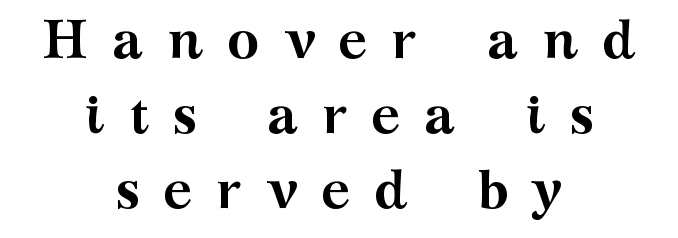
Q: Is the text bold? A: Yes.
Q: Is the text italic (slanted)? A: No, it is upright.
Q: Is the typeface a serif or a sans-serif typeface? A: Serif.
Q: Is the text underlined? A: No.
Q: How is the paragraph aligned? A: Centered.
Q: Is the spacing between letters normal or unusually wide? A: Unusually wide.
Q: Is the spacing between lines tight, normal or loose? A: Normal.
Q: Width (condensed, normal, or wide)? A: Wide.
Q: Stroke contrast? A: Medium.
Q: x-height? A: Medium.
Q: Monospaced? A: No.
